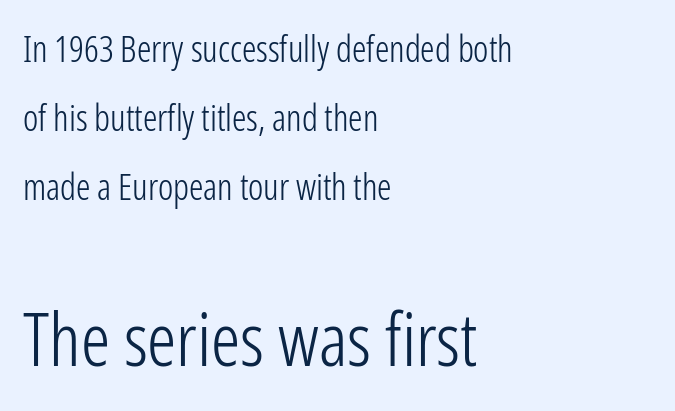
{"serif": "no", "italic": "no", "bold": "no", "weight": "light", "width": "condensed", "stroke_contrast": "low", "x_height": "medium", "monospaced": "no", "underline": "no", "align": "left", "line_spacing": "loose", "line_spacing_ratio": 1.91, "letter_spacing": "normal", "letter_spacing_em": 0.0, "larger_block": "second", "size_ratio": 2.03, "glyph_px": 73}
